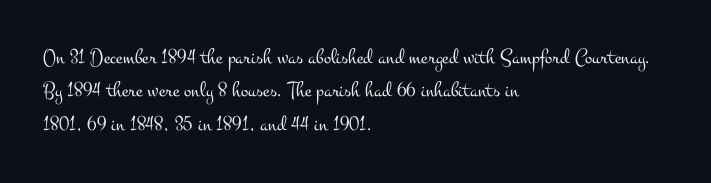
{"bold": "no", "underline": "no", "align": "left", "line_spacing": "normal", "line_spacing_ratio": 1.52, "letter_spacing": "normal", "letter_spacing_em": 0.0, "glyph_px": 22}
